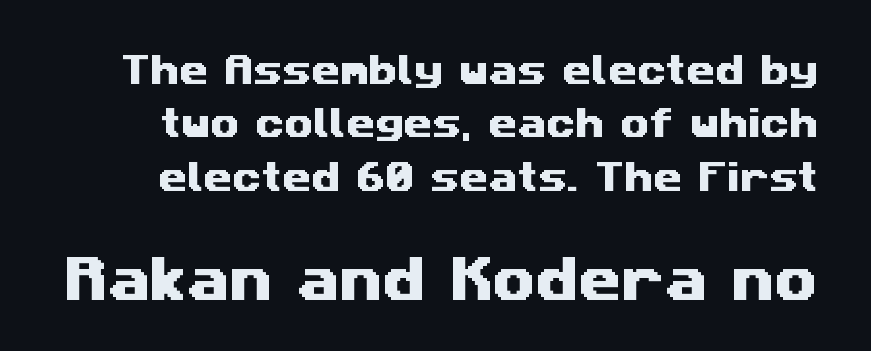
Q: Is the typeface a serif or a sans-serif typeface? A: Sans-serif.
Q: Is the text underlined? A: No.
Q: Is the spacing between letters normal or unusually wide? A: Normal.
Q: Is the spacing between lines tight, normal or loose? A: Normal.
Q: Which block of text is set in a larger size, the first (top) or the second (bottom)? A: The second (bottom) one.
Q: Width (condensed, normal, or wide)? A: Wide.
Q: Stroke contrast? A: Medium.
Q: x-height? A: Medium.
Q: Monospaced? A: No.
